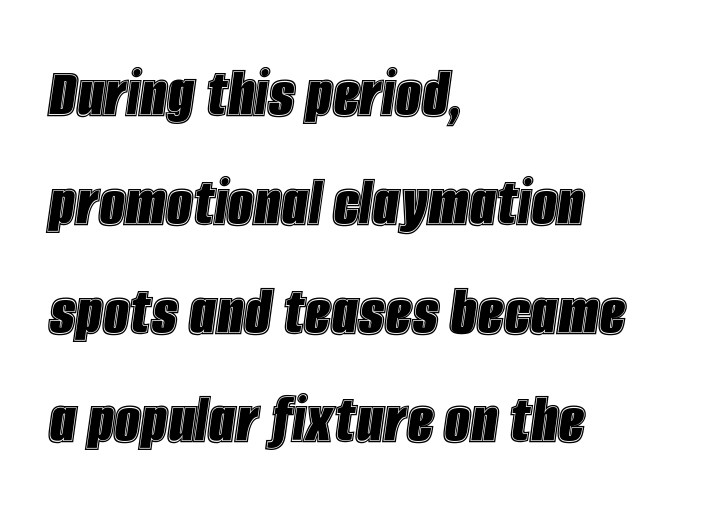
{"italic": "yes", "lean": "right", "slant_degrees": 8, "width": "condensed", "x_height": "large", "monospaced": "no", "underline": "no", "align": "left", "line_spacing": "normal", "line_spacing_ratio": 1.47, "letter_spacing": "normal", "letter_spacing_em": 0.0, "glyph_px": 74}
